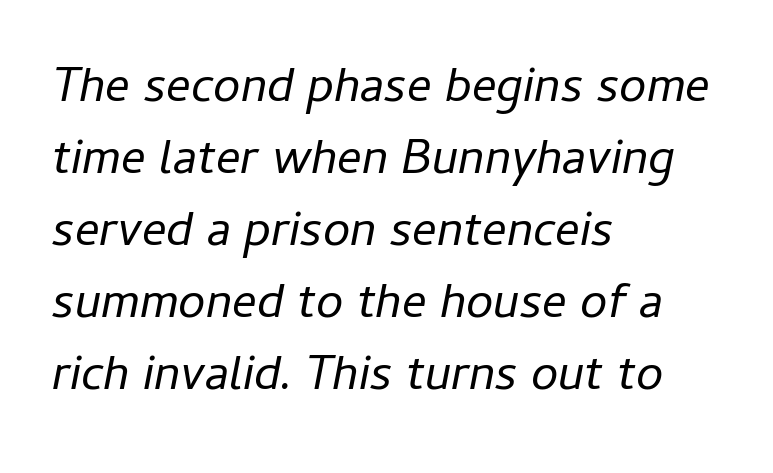
{"italic": "yes", "lean": "right", "slant_degrees": 11, "bold": "no", "weight": "regular", "width": "normal", "stroke_contrast": "low", "x_height": "medium", "monospaced": "no", "underline": "no", "align": "left", "line_spacing": "normal", "line_spacing_ratio": 1.47, "letter_spacing": "normal", "letter_spacing_em": 0.0, "glyph_px": 49}
